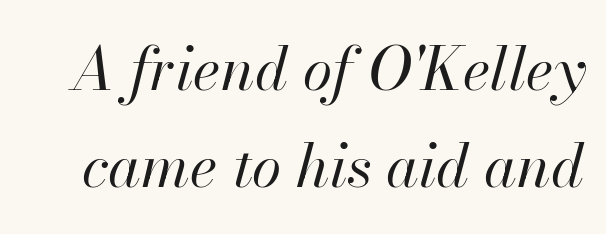
Q: Is the text bold? A: No.
Q: Is the text italic (slanted)? A: Yes, it leans right by about 13 degrees.
Q: Is the text underlined? A: No.
Q: Is the spacing between letters normal or unusually wide? A: Normal.
Q: Is the spacing between lines tight, normal or loose? A: Normal.
Q: Width (condensed, normal, or wide)? A: Normal.
Q: Stroke contrast? A: High.
Q: x-height? A: Small.
Q: Monospaced? A: No.
